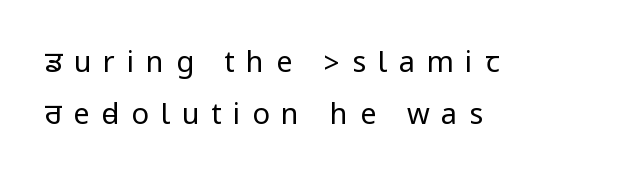
The image shows 29 px regular-weight, condensed sans-serif type, upright; set left-aligned, line spacing 1.79x, unusually wide letter spacing (+0.4 em), not underlined; low stroke contrast.
